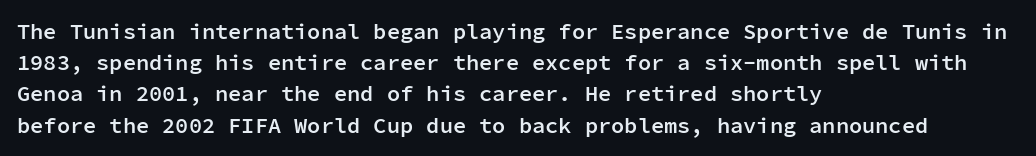
{"italic": "no", "bold": "semi", "underline": "no", "align": "left", "line_spacing": "normal", "line_spacing_ratio": 1.42, "letter_spacing": "normal", "letter_spacing_em": 0.0, "glyph_px": 22}
